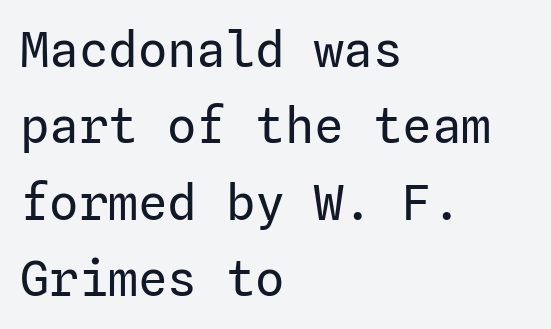
Q: Is the text bold? A: No.
Q: Is the text italic (slanted)? A: No, it is upright.
Q: Is the typeface a serif or a sans-serif typeface? A: Sans-serif.
Q: Is the text underlined? A: No.
Q: How is the paragraph aligned? A: Left-aligned.
Q: Is the spacing between letters normal or unusually wide? A: Normal.
Q: Is the spacing between lines tight, normal or loose? A: Normal.
Q: Width (condensed, normal, or wide)? A: Normal.
Q: Stroke contrast? A: Low.
Q: x-height? A: Medium.
